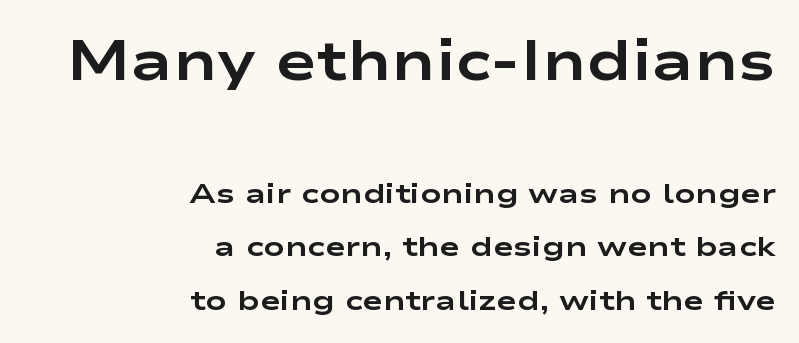
{"serif": "no", "italic": "no", "bold": "yes", "weight": "bold", "width": "wide", "stroke_contrast": "low", "x_height": "medium", "monospaced": "no", "underline": "no", "align": "right", "line_spacing": "loose", "line_spacing_ratio": 1.9, "letter_spacing": "normal", "letter_spacing_em": 0.0, "larger_block": "first", "size_ratio": 2.0, "glyph_px": 56}
